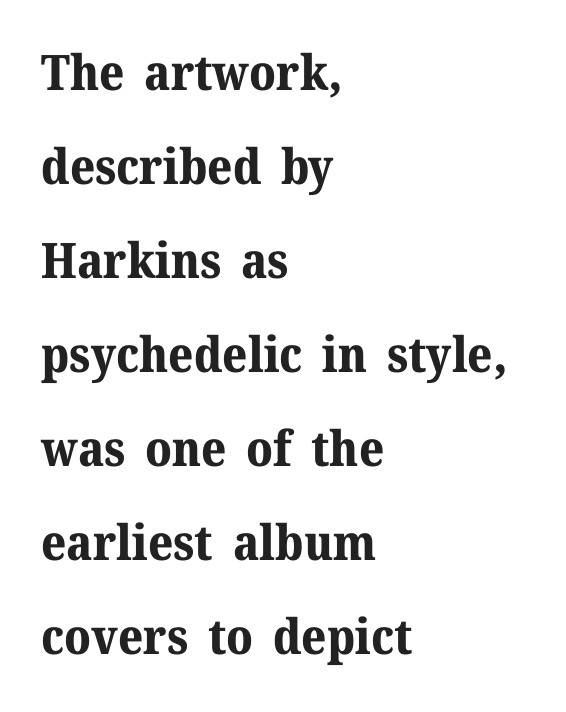
Q: Is the text bold? A: Yes.
Q: Is the text italic (slanted)? A: No, it is upright.
Q: Is the typeface a serif or a sans-serif typeface? A: Serif.
Q: Is the text underlined? A: No.
Q: How is the paragraph aligned? A: Left-aligned.
Q: Is the spacing between letters normal or unusually wide? A: Normal.
Q: Is the spacing between lines tight, normal or loose? A: Loose.
Q: Width (condensed, normal, or wide)? A: Normal.
Q: Stroke contrast? A: Medium.
Q: x-height? A: Medium.
Q: Monospaced? A: No.
